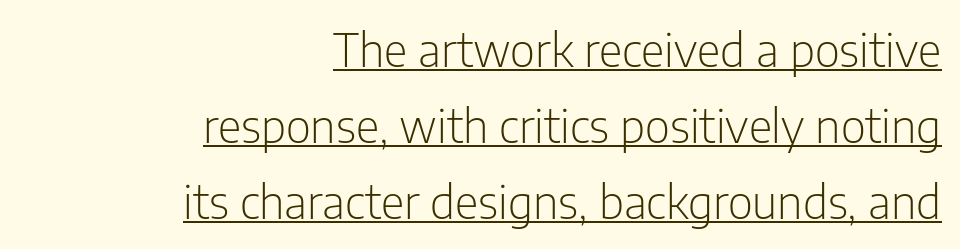
The typesetter chose a ragged-left arrangement here. Is the stroke heavy? The answer is a plain regular-or-lighter. The passage shown is typed in a proportional face where columns would drift. The passage shown is typeset with a sans-serif family. The letters sit at their default tracking, neither squeezed nor spread.
